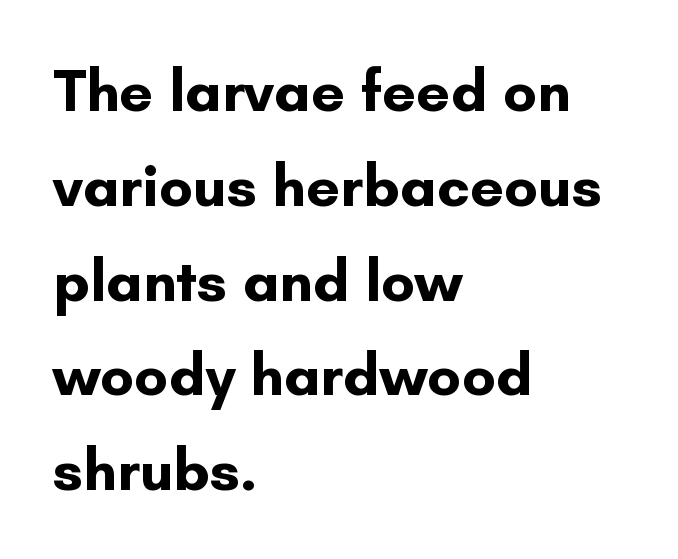
The image shows 60 px bold sans-serif type, upright; set left-aligned, normal line spacing (1.58x), normal letter spacing, not underlined; low stroke contrast and a small x-height.
